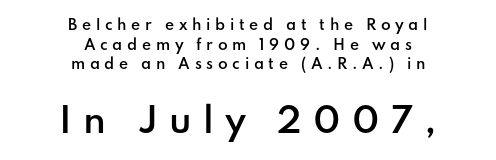
Teacher's note: observe the equal gaps on both sides — that is centered alignment. Vertical strokes here are truly vertical. The gap between lines stays unmarked. You could not count columns in this text — the font is proportionally spaced. Note: smaller setting up top, larger setting below.
